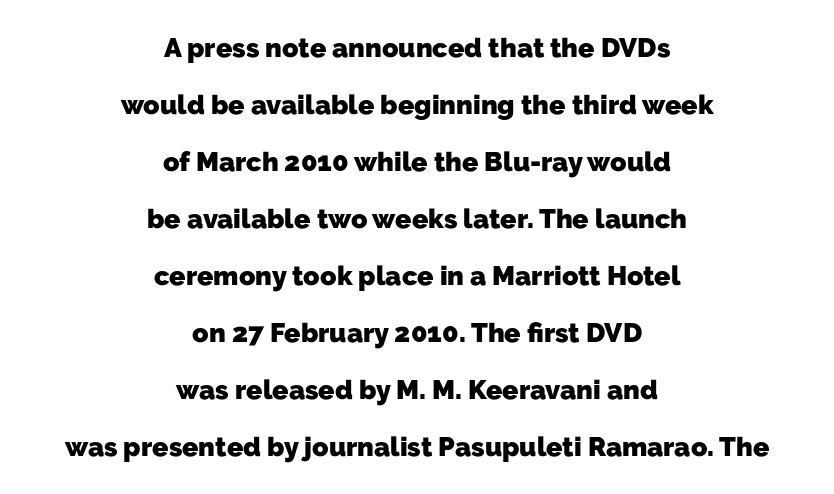
The font is running at its bold setting. Type without underlining. Is there much room between lines? Yes — plenty of vertical air separates them. Between one letter and the next there's only the usual sliver of space. Does the copy run flush right? No — it is centered line by line.
